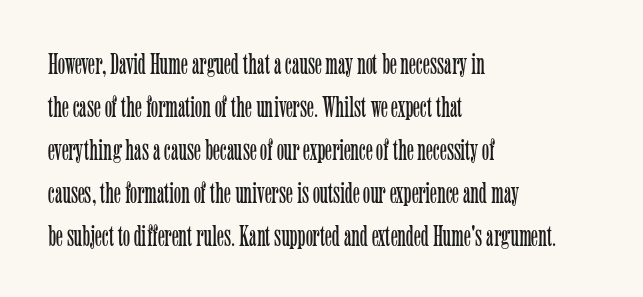
Beneath every word, the page is bare. The passage shown has conventional tracking throughout. Vertically, the passage feels balanced, rows spaced as you'd expect. This is not heavy type; no bold has been used.
